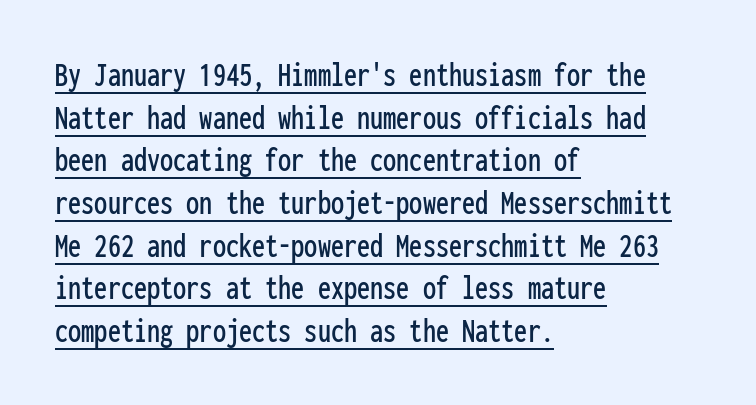
Underlining? Definitely there. Compared with a centered layout, this one pins lines to the left instead. Every character sits straight up, as roman type does. I'd call this a sans setting — the letters go barefoot. Each letter, wide or thin by design, is forced into the same width here. The gaps between neighbouring characters are ordinary and unremarkable.
